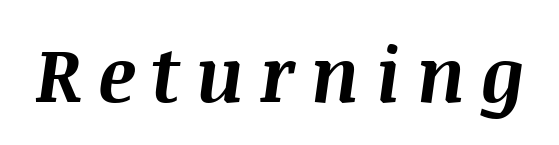
The image shows 75 px bold type, italic (leaning right); set unusually wide letter spacing (+0.2 em), not underlined; medium stroke contrast and a large x-height.
